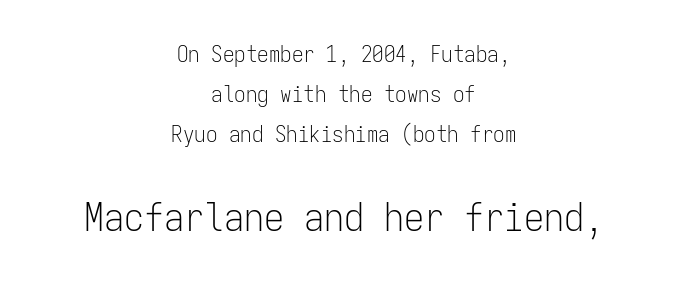
Q: Is the text bold? A: No.
Q: Is the text italic (slanted)? A: No, it is upright.
Q: Is the typeface a serif or a sans-serif typeface? A: Sans-serif.
Q: Is the text underlined? A: No.
Q: How is the paragraph aligned? A: Centered.
Q: Is the spacing between letters normal or unusually wide? A: Normal.
Q: Which block of text is set in a larger size, the first (top) or the second (bottom)? A: The second (bottom) one.
Q: Width (condensed, normal, or wide)? A: Condensed.
Q: Stroke contrast? A: Low.
Q: x-height? A: Medium.
Q: Monospaced? A: Yes.
